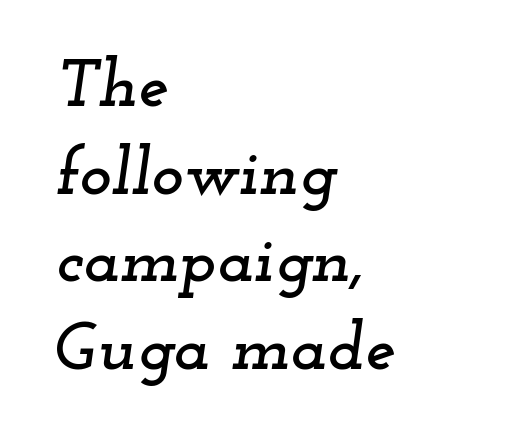
Q: Is the text italic (slanted)? A: Yes, it leans right by about 12 degrees.
Q: Is the typeface a serif or a sans-serif typeface? A: Serif.
Q: Is the text underlined? A: No.
Q: How is the paragraph aligned? A: Left-aligned.
Q: Is the spacing between letters normal or unusually wide? A: Normal.
Q: Is the spacing between lines tight, normal or loose? A: Normal.
Q: Width (condensed, normal, or wide)? A: Wide.
Q: Stroke contrast? A: Low.
Q: x-height? A: Small.
Q: Monospaced? A: No.
